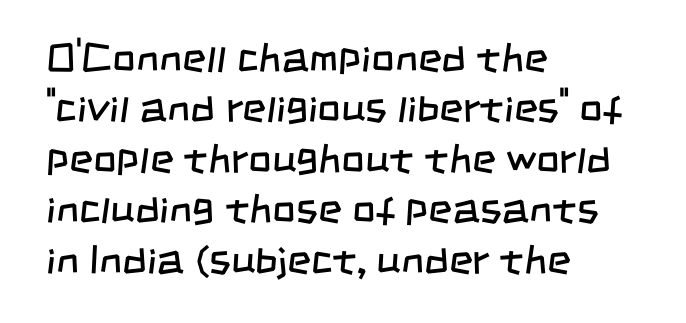
Q: Is the text bold? A: No.
Q: Is the typeface a serif or a sans-serif typeface? A: Sans-serif.
Q: Is the text underlined? A: No.
Q: How is the paragraph aligned? A: Left-aligned.
Q: Is the spacing between letters normal or unusually wide? A: Normal.
Q: Width (condensed, normal, or wide)? A: Condensed.
Q: Stroke contrast? A: Low.
Q: x-height? A: Large.
Q: Monospaced? A: No.
